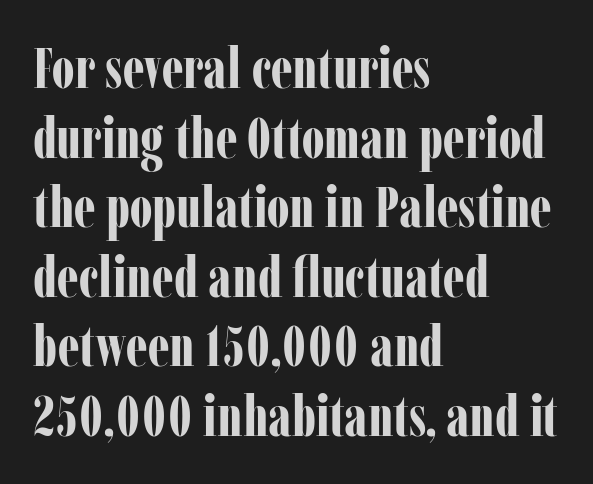
Its strokes are broad and dark, the hallmark of bold type. You could not count columns in this text — the font is proportionally spaced. The words here are not underlined. Default kerning and tracking; the words read as compact shapes. The typeface chosen for these lines features serifs.
